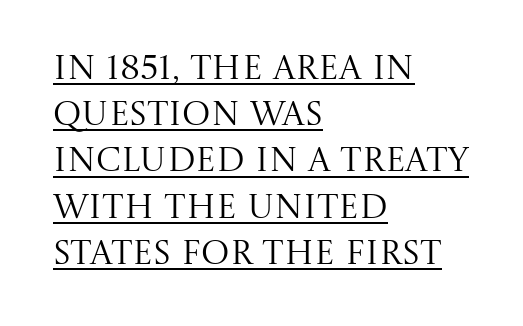
Q: Is the text bold? A: No.
Q: Is the text italic (slanted)? A: No, it is upright.
Q: Is the typeface a serif or a sans-serif typeface? A: Serif.
Q: Is the text underlined? A: Yes.
Q: How is the paragraph aligned? A: Left-aligned.
Q: Is the spacing between letters normal or unusually wide? A: Normal.
Q: Is the spacing between lines tight, normal or loose? A: Normal.
Q: Width (condensed, normal, or wide)? A: Normal.
Q: Stroke contrast? A: Medium.
Q: x-height? A: Large.
Q: Monospaced? A: No.
